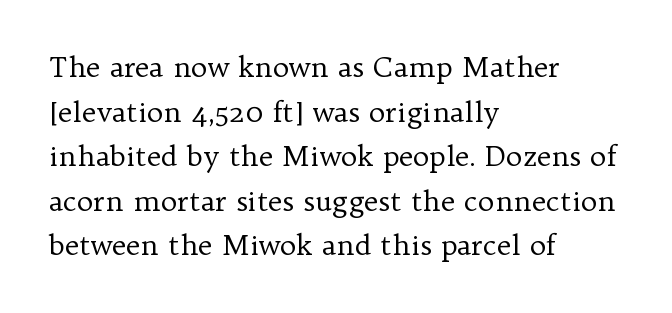
Q: Is the text bold? A: No.
Q: Is the text italic (slanted)? A: No, it is upright.
Q: Is the typeface a serif or a sans-serif typeface? A: Serif.
Q: Is the text underlined? A: No.
Q: How is the paragraph aligned? A: Left-aligned.
Q: Is the spacing between letters normal or unusually wide? A: Normal.
Q: Is the spacing between lines tight, normal or loose? A: Normal.
Q: Width (condensed, normal, or wide)? A: Normal.
Q: Stroke contrast? A: Low.
Q: x-height? A: Medium.
Q: Monospaced? A: No.
